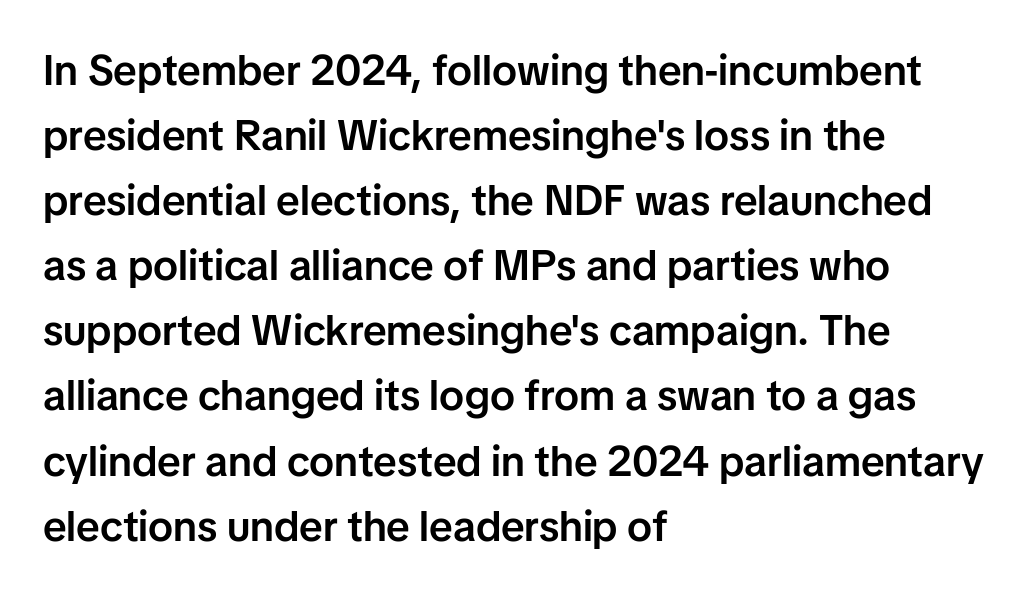
{"serif": "no", "italic": "no", "bold": "semi", "weight": "semibold", "width": "normal", "stroke_contrast": "low", "x_height": "medium", "monospaced": "no", "underline": "no", "align": "left", "line_spacing": "normal", "line_spacing_ratio": 1.55, "letter_spacing": "normal", "letter_spacing_em": 0.0, "glyph_px": 42}
